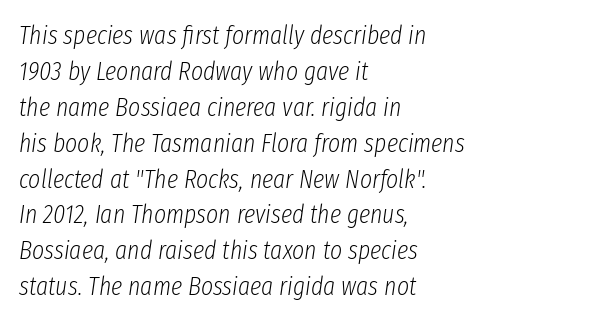
{"italic": "yes", "lean": "right", "slant_degrees": 8, "bold": "no", "underline": "no", "align": "left", "line_spacing": "normal", "line_spacing_ratio": 1.38, "letter_spacing": "normal", "letter_spacing_em": 0.0, "glyph_px": 26}
